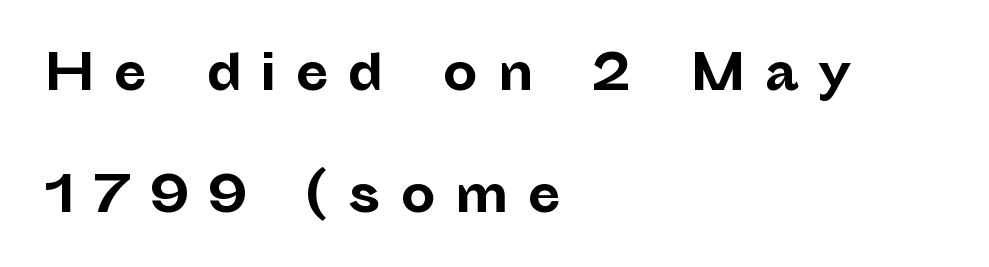
{"serif": "no", "italic": "no", "bold": "yes", "weight": "bold", "width": "normal", "stroke_contrast": "low", "x_height": "medium", "monospaced": "no", "underline": "no", "align": "left", "line_spacing": "loose", "line_spacing_ratio": 2.48, "letter_spacing": "wide", "letter_spacing_em": 0.39, "glyph_px": 49}
